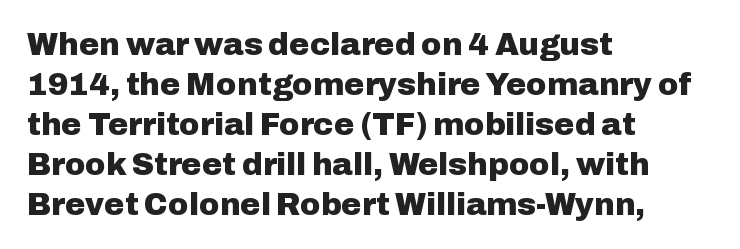
Q: Is the text bold? A: Yes.
Q: Is the text italic (slanted)? A: No, it is upright.
Q: Is the typeface a serif or a sans-serif typeface? A: Sans-serif.
Q: Is the text underlined? A: No.
Q: How is the paragraph aligned? A: Left-aligned.
Q: Is the spacing between letters normal or unusually wide? A: Normal.
Q: Is the spacing between lines tight, normal or loose? A: Normal.
Q: Width (condensed, normal, or wide)? A: Normal.
Q: Stroke contrast? A: Low.
Q: x-height? A: Medium.
Q: Monospaced? A: No.
